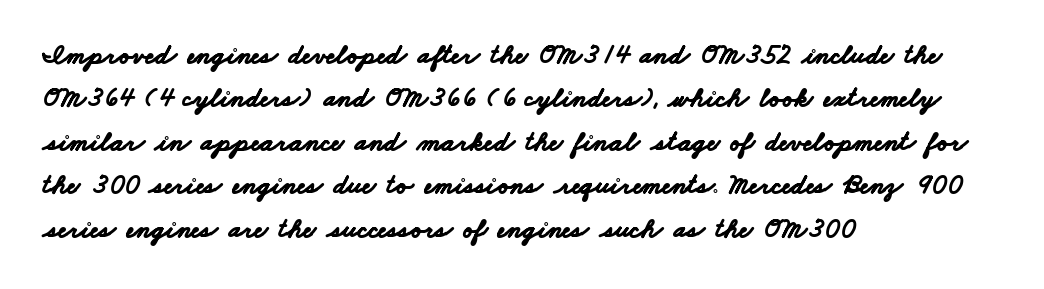
Casual observation: everything's shoved over to the left. A typesetter would call this zero additional tracking. The rendering uses natural spacing where letterforms have individual widths. Each letter's strokes conclude bluntly, with no projecting serifs.
